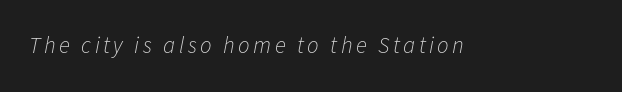
{"italic": "yes", "lean": "right", "slant_degrees": 11, "bold": "no", "underline": "no", "glyph_px": 23}
